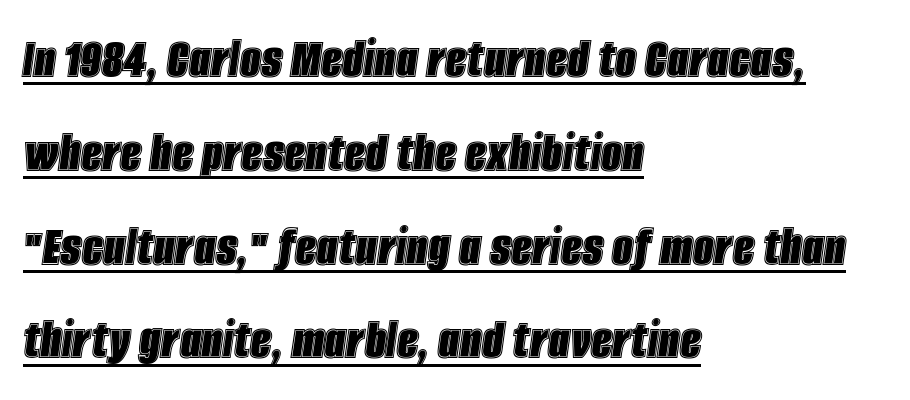
The image shows 59 px condensed type, italic (leaning right); set left-aligned, normal line spacing (1.59x), normal letter spacing, underlined; a large x-height.
